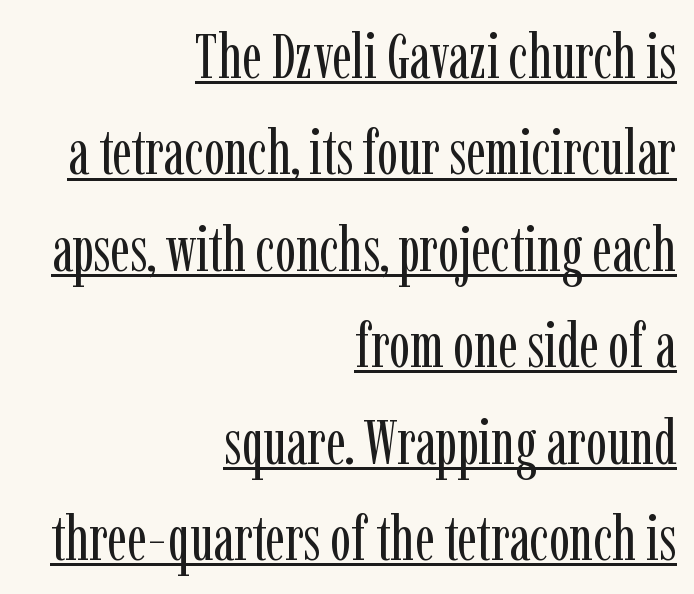
The typesetter has applied underlining to the passage shown. The face used here is proportionally spaced, like ordinary book or web type. Line spacing here is normal. The weight tops out at a normal text grade.
